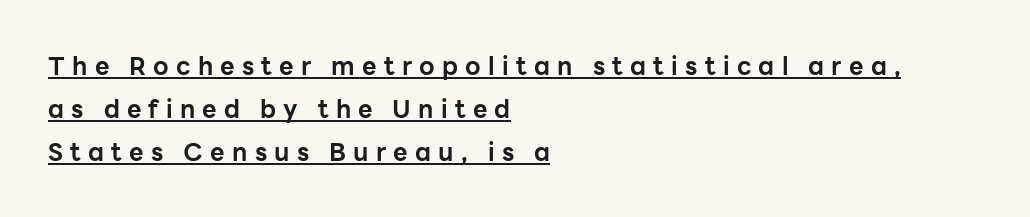
Ordinary non-slanted type is in use. The compositor pushed each line to the left boundary. These characters rest on top of a visible drawn line. The letterforms stand isolated, each surrounded by extra space. Summary of weight: heavy, a full bold.
